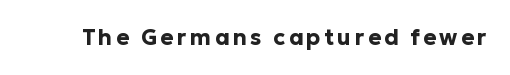
The image shows 22 px bold type, upright; set not underlined.
